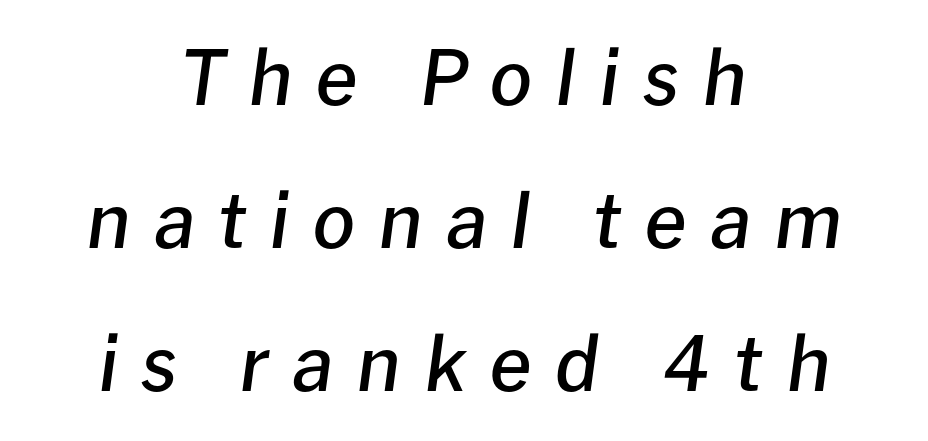
{"italic": "yes", "lean": "right", "slant_degrees": 8, "bold": "semi", "weight": "semibold", "width": "normal", "stroke_contrast": "low", "x_height": "medium", "monospaced": "no", "underline": "no", "align": "center", "line_spacing": "loose", "line_spacing_ratio": 1.91, "letter_spacing": "wide", "letter_spacing_em": 0.31, "glyph_px": 75}
